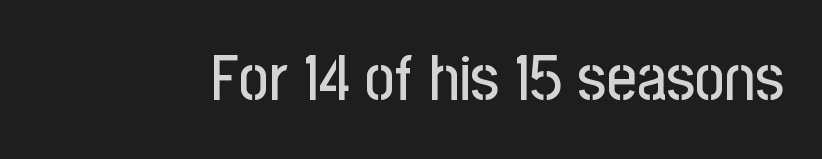
{"serif": "no", "italic": "no", "width": "condensed", "stroke_contrast": "low", "x_height": "medium", "monospaced": "no", "underline": "no", "letter_spacing": "normal", "letter_spacing_em": 0.0, "glyph_px": 65}
